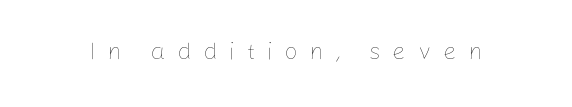
{"italic": "no", "bold": "no", "underline": "no", "letter_spacing": "wide", "letter_spacing_em": 0.48, "glyph_px": 24}
